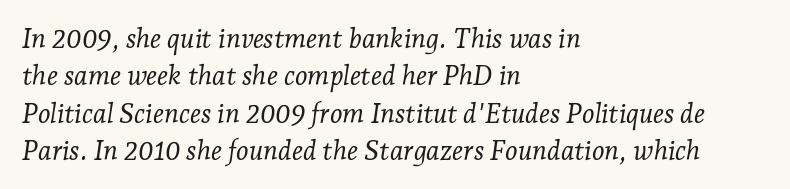
The tracking reads as untouched default to a designer's eye. If you measured baseline to baseline, you'd find a middling distance. The strokes carry an ordinary text weight at most. The axis of the letterforms is tilted away from vertical. Teacher's note: observe the even left margin — that is flush-left alignment. Letters rest on an invisible, unmarked baseline.
